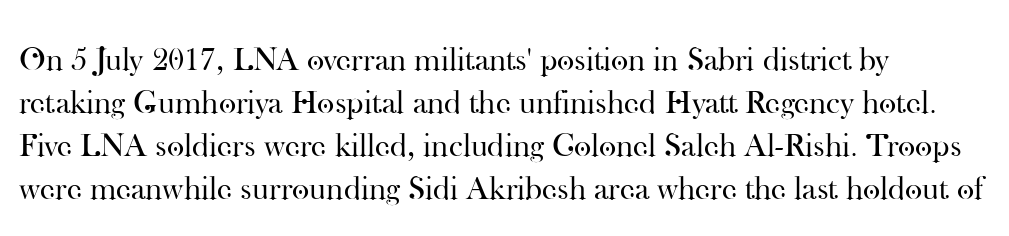
{"serif": "yes", "italic": "no", "bold": "no", "weight": "regular", "width": "normal", "stroke_contrast": "high", "x_height": "small", "monospaced": "no", "underline": "no", "align": "left", "line_spacing": "normal", "line_spacing_ratio": 1.3, "letter_spacing": "normal", "letter_spacing_em": 0.0, "glyph_px": 33}
